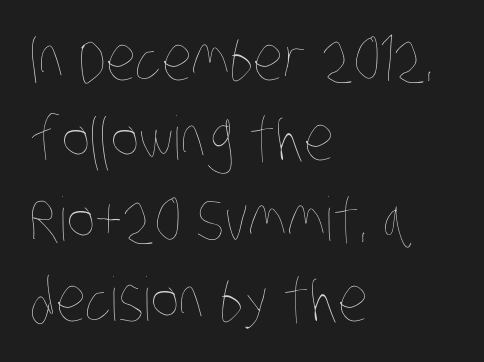
The image shows 60 px thin, condensed type; set left-aligned, normal line spacing (1.34x), normal letter spacing, not underlined; low stroke contrast and a large x-height.
